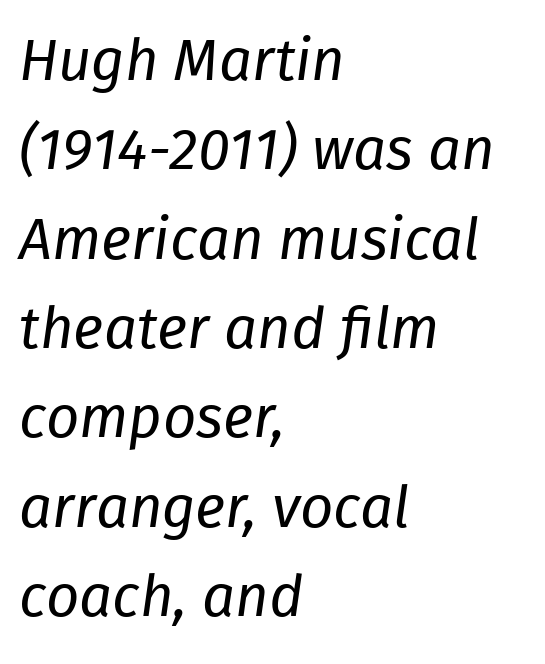
Q: Is the text bold? A: No.
Q: Is the text italic (slanted)? A: Yes, it leans right by about 8 degrees.
Q: Is the text underlined? A: No.
Q: How is the paragraph aligned? A: Left-aligned.
Q: Is the spacing between letters normal or unusually wide? A: Normal.
Q: Is the spacing between lines tight, normal or loose? A: Normal.
Q: Width (condensed, normal, or wide)? A: Normal.
Q: Stroke contrast? A: Low.
Q: x-height? A: Medium.
Q: Monospaced? A: No.
